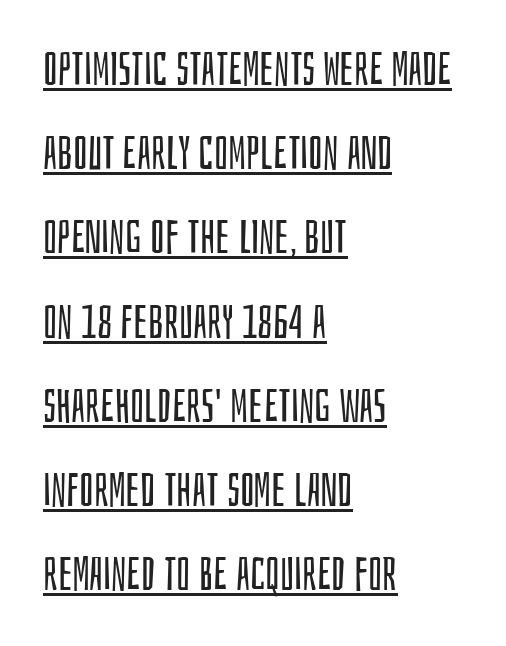
The image shows 46 px regular-weight, condensed sans-serif type, upright; set left-aligned, line spacing 1.83x, normal letter spacing, underlined; low stroke contrast and a large x-height.
